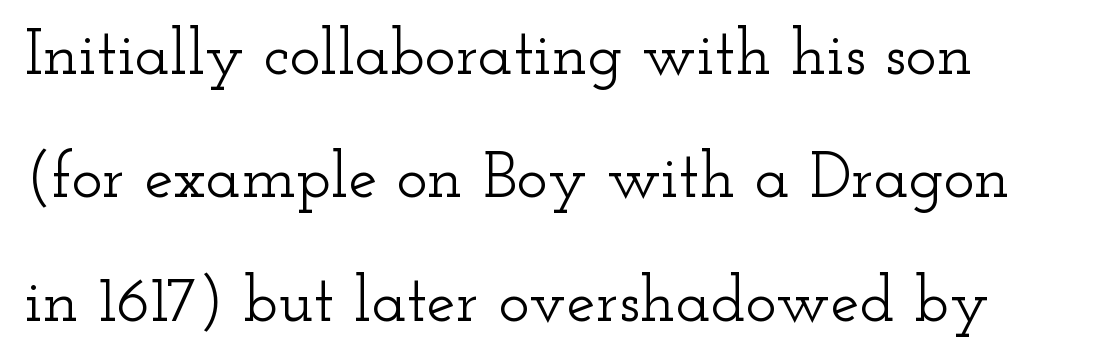
Type without underlining. This sample uses an upright cut, with every glyph sitting square on the baseline. You can tell from the footed stems that serif type was used. Does the leading feel generous? Absolutely, it's lavish. Note the varied advance widths — an 'i' is clearly narrower than an 'm'.
